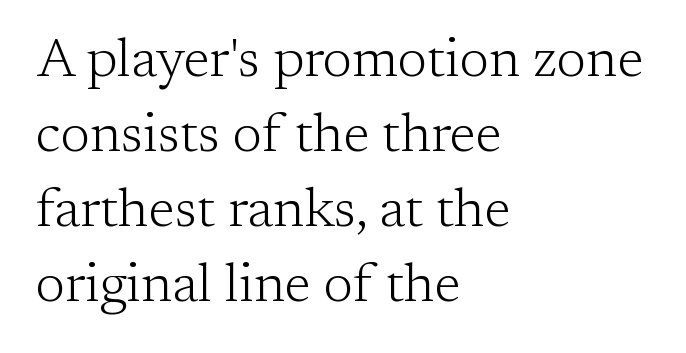
The image shows 54 px light serif type, upright; set left-aligned, normal line spacing (1.39x), normal letter spacing, not underlined; low stroke contrast and a medium x-height.
